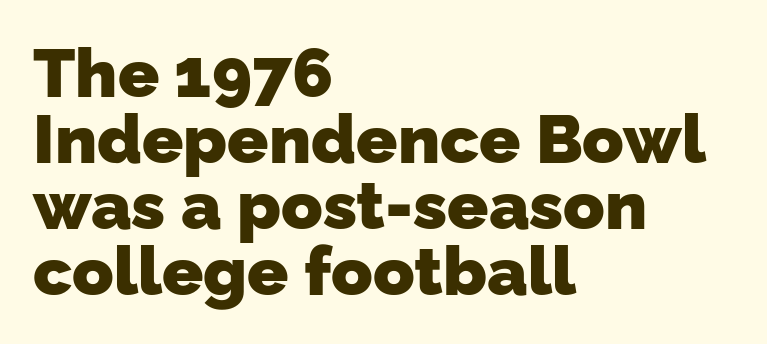
This sample has the flowing, uneven cadence of proportional lettering. The lines are quadded left. Each glyph is drawn with heavy, bold strokes. Typographically, this falls in the sans-serif category.
